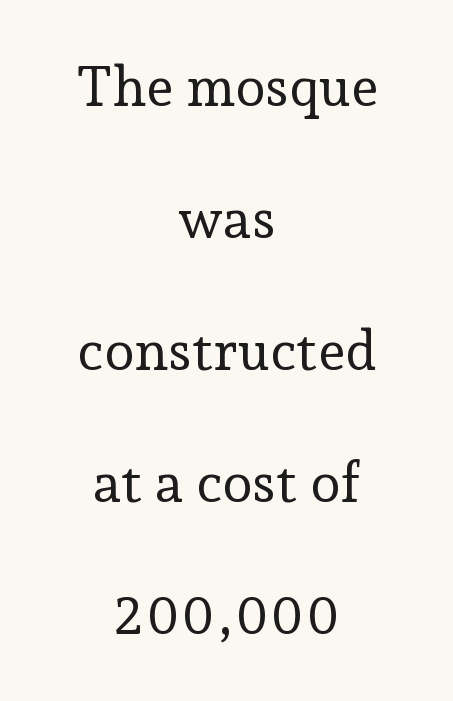
Where is the straight margin? There isn't one; the lines are centered. Does the leading feel generous? Absolutely, it's lavish. You could not count columns in this text — the font is proportionally spaced. Caption: standard tracking, unaltered. Quick note: not italic, upright. Any mark beneath the type? The region is blank.
